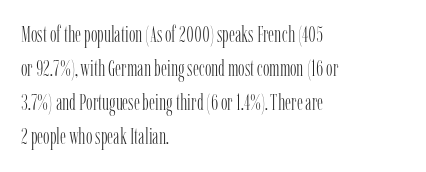
{"italic": "no", "bold": "no", "underline": "no", "align": "left", "line_spacing": "normal", "line_spacing_ratio": 1.55, "letter_spacing": "normal", "letter_spacing_em": 0.0, "glyph_px": 22}
